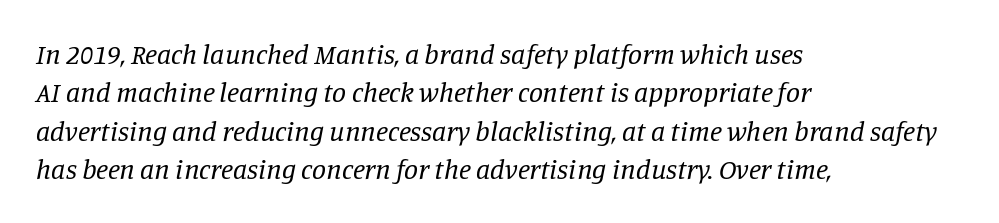
{"serif": "yes", "italic": "yes", "lean": "right", "slant_degrees": 11, "bold": "no", "weight": "regular", "width": "normal", "stroke_contrast": "low", "x_height": "large", "monospaced": "no", "underline": "no", "align": "left", "line_spacing": "normal", "line_spacing_ratio": 1.37, "letter_spacing": "normal", "letter_spacing_em": 0.0, "glyph_px": 28}
